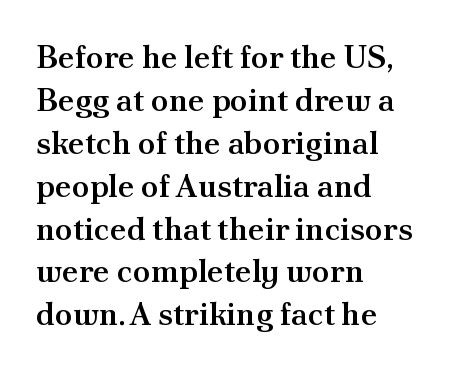
The designer left line spacing at the default. Unlike a clean sans, this face finishes its strokes with serifs. There is no visible air inserted between adjacent glyphs. The typesetter chose a ragged-right arrangement here.
